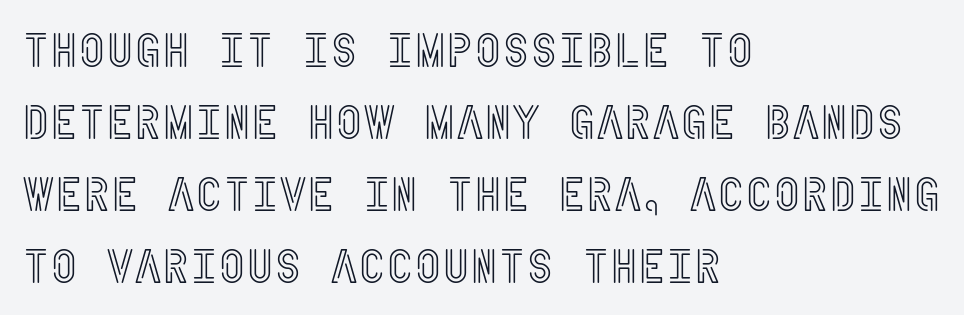
Q: Is the text italic (slanted)? A: No, it is upright.
Q: Is the text underlined? A: No.
Q: How is the paragraph aligned? A: Left-aligned.
Q: Is the spacing between letters normal or unusually wide? A: Normal.
Q: Is the spacing between lines tight, normal or loose? A: Normal.
Q: Width (condensed, normal, or wide)? A: Condensed.
Q: x-height? A: Large.
